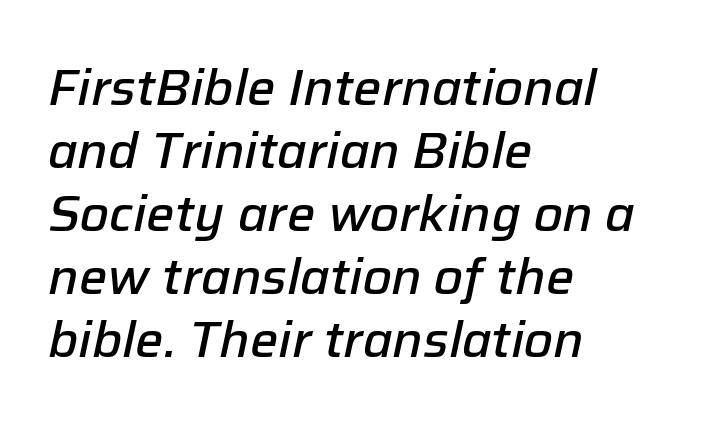
A clean baseline with only descenders dipping below it. What's the leading like? Ordinary, nothing unusual. The rendering uses natural spacing where letterforms have individual widths. Typeset ragged right — the left edge is the straight one. Bold? Not quite — semibold, heavier than regular but stopping short. Slanted lettering throughout.
